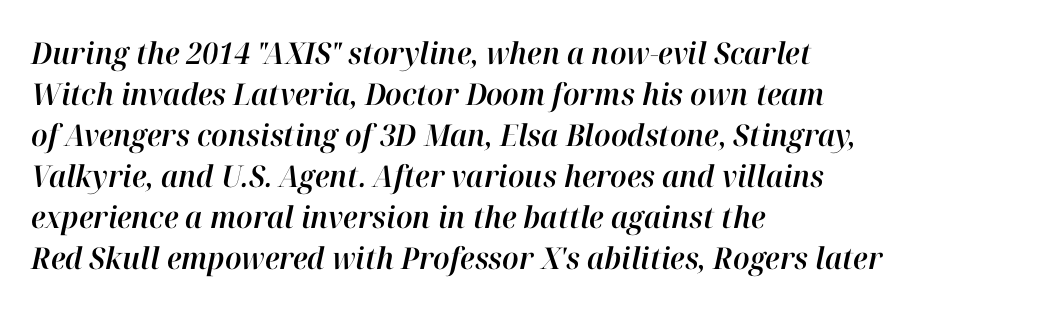
A normal amount of white space separates one row of letters from the next. This rendering uses left alignment, leaving the right contour irregular. Spacing between characters is what you'd get straight out of the box. Plain, unruled lines of type. Posture: slanted.
